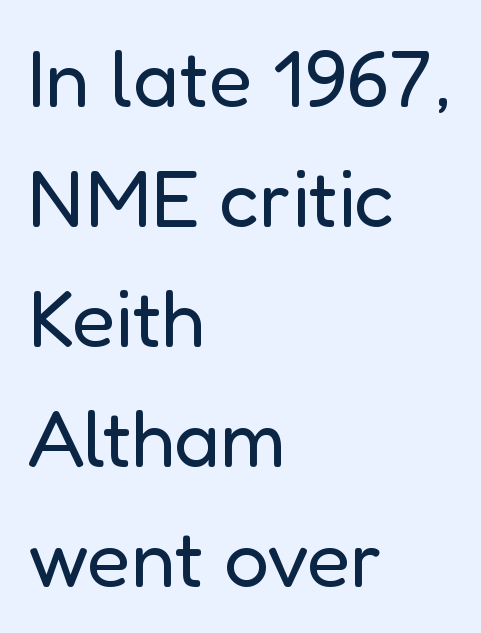
{"serif": "no", "italic": "no", "bold": "no", "weight": "regular", "width": "normal", "stroke_contrast": "low", "x_height": "medium", "monospaced": "no", "underline": "no", "align": "left", "line_spacing": "normal", "line_spacing_ratio": 1.5, "letter_spacing": "normal", "letter_spacing_em": 0.0, "glyph_px": 80}
